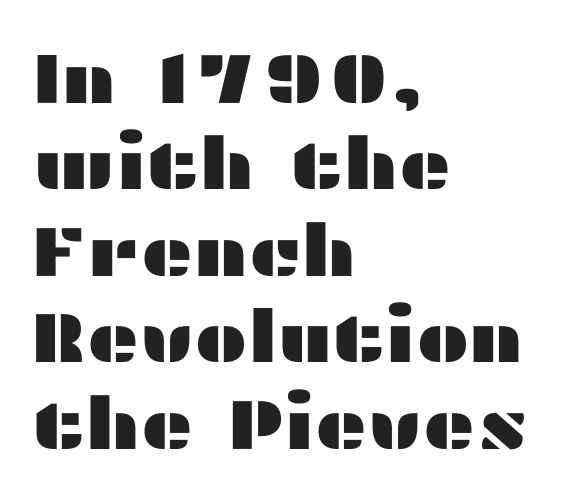
{"serif": "no", "italic": "no", "width": "wide", "stroke_contrast": "medium", "x_height": "medium", "monospaced": "no", "underline": "no", "align": "left", "line_spacing_ratio": 1.2, "letter_spacing": "normal", "letter_spacing_em": 0.0, "glyph_px": 72}
